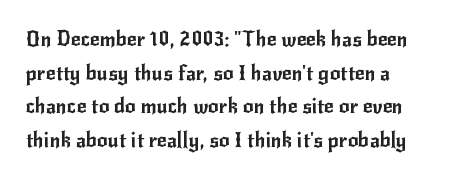
Between one letter and the next there's only the usual sliver of space. The baseline area is clear. Vertically, the passage feels balanced, rows spaced as you'd expect. This sample is left-justified, so line endings fall wherever the words run out.
